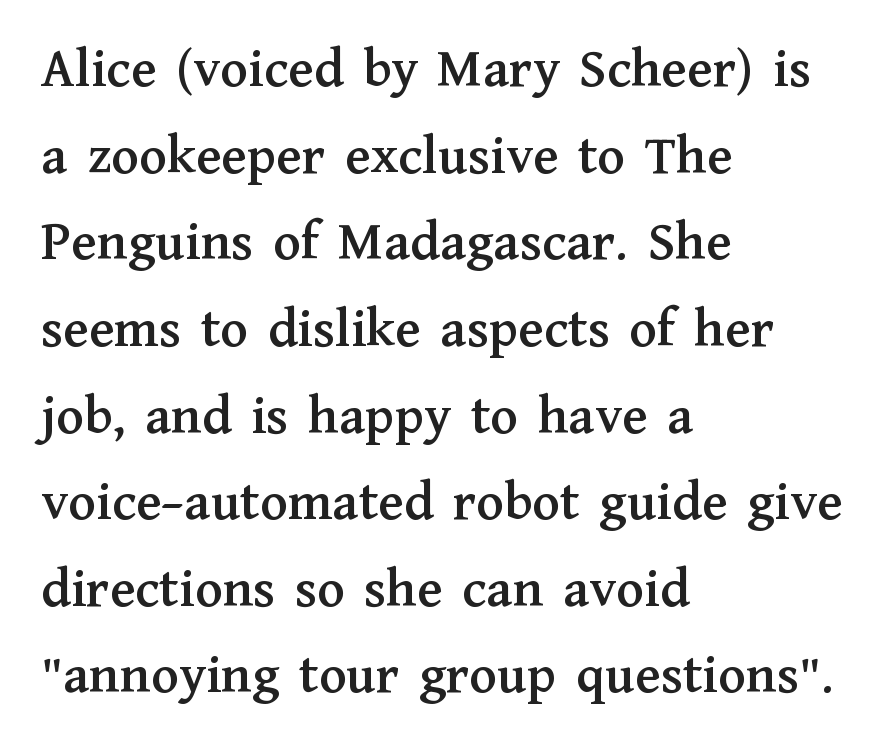
{"serif": "yes", "italic": "no", "width": "normal", "stroke_contrast": "medium", "x_height": "medium", "monospaced": "no", "underline": "no", "align": "left", "line_spacing": "normal", "line_spacing_ratio": 1.52, "letter_spacing": "normal", "letter_spacing_em": 0.0, "glyph_px": 57}
